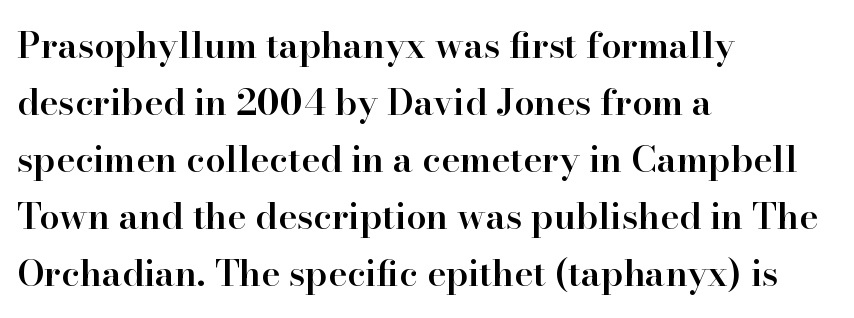
{"serif": "yes", "italic": "no", "bold": "semi", "weight": "semibold", "width": "normal", "stroke_contrast": "high", "x_height": "small", "monospaced": "no", "underline": "no", "align": "left", "line_spacing": "normal", "line_spacing_ratio": 1.58, "letter_spacing": "normal", "letter_spacing_em": 0.0, "glyph_px": 36}
